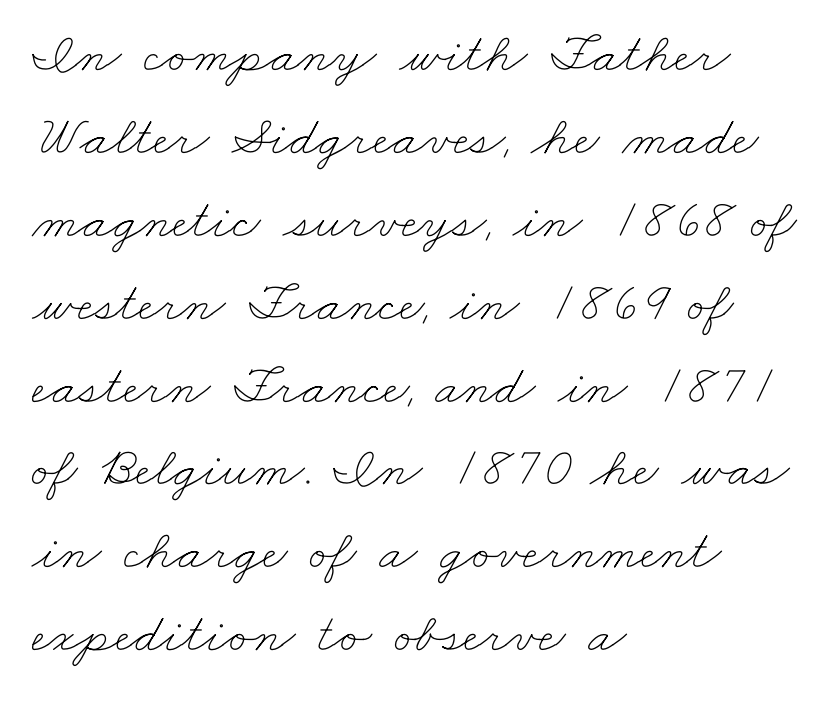
The image shows 56 px thin, wide type; set left-aligned, normal line spacing (1.48x), normal letter spacing, not underlined; low stroke contrast and a small x-height.
